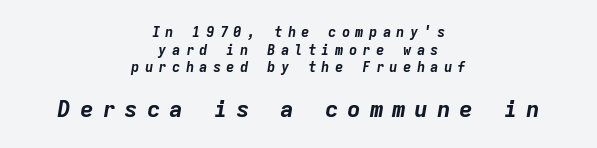
Q: Is the text bold? A: Yes.
Q: Is the text italic (slanted)? A: Yes, it leans right by about 9 degrees.
Q: Is the text underlined? A: No.
Q: How is the paragraph aligned? A: Centered.
Q: Is the spacing between letters normal or unusually wide? A: Unusually wide.
Q: Is the spacing between lines tight, normal or loose? A: Normal.
Q: Which block of text is set in a larger size, the first (top) or the second (bottom)? A: The second (bottom) one.
